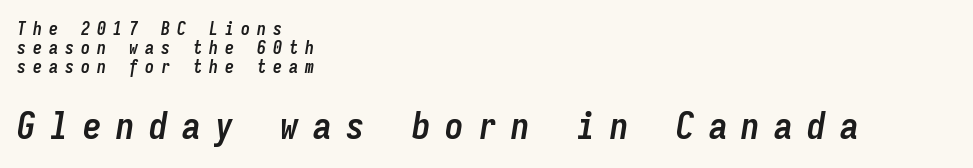
Display-style spreading of the glyphs; the letterfit is very open. Vertically, the passage feels compressed, each row crowding the next. Typesetter's note: full bold, strokes at maximum text heaviness. Between these two stacked blocks, the lower one wins on size. The specimen omits any rule beneath the text block's lines.
